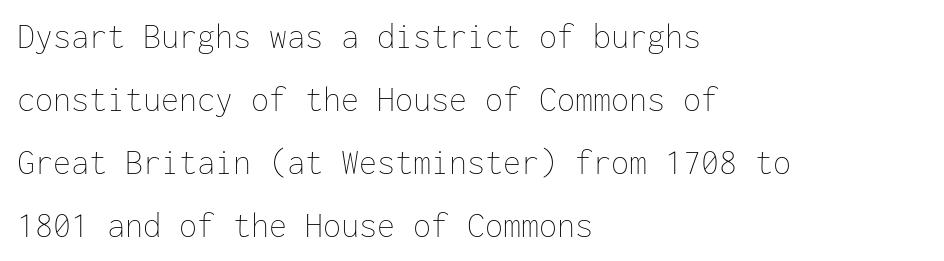
Casual observation: everything's shoved over to the left. Do the characters align in a grid? Yes, the font is monospaced. Look at the tracking — it's just the regular setting, nothing added. Posture: straight, roman, zero tilt. Descender tails drop into unmarked territory.
